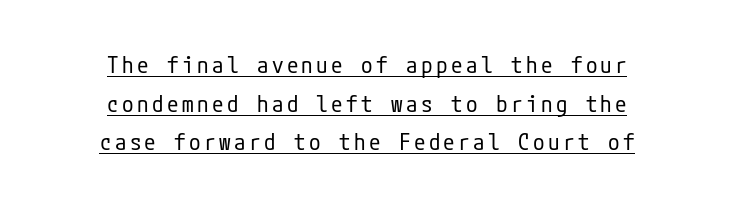
The image shows 23 px text type, upright; set centered, normal line spacing (1.68x), underlined.
